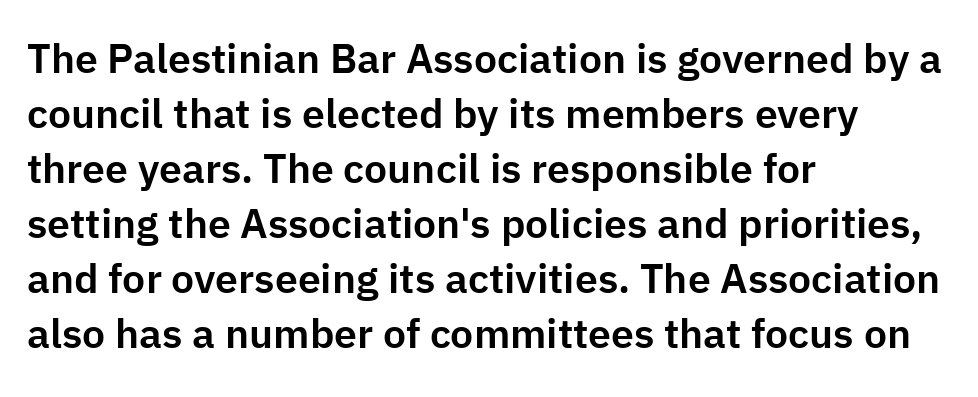
The image shows 41 px sans-serif type, upright; set left-aligned, normal line spacing (1.34x), normal letter spacing, not underlined; low stroke contrast and a medium x-height.
